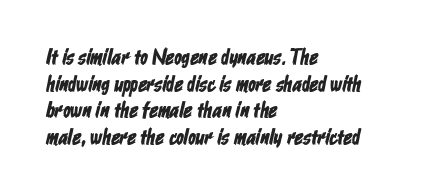
Left-aligned paragraph, ragged on the right. Descenders are the only things crossing below the line. A typesetter would call this zero additional tracking.
